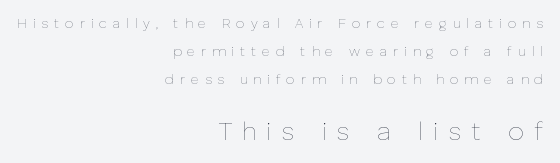
The image shows 25 px text type, upright; set right-aligned, loose line spacing (1.99x), unusually wide letter spacing (+0.41 em), not underlined; the second (bottom) block is 1.79x larger.
